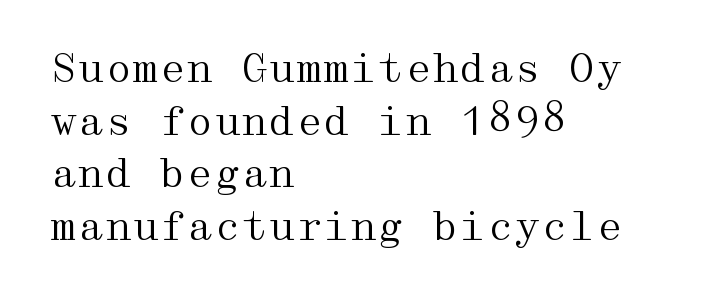
{"serif": "yes", "italic": "no", "bold": "no", "weight": "regular", "width": "wide", "stroke_contrast": "medium", "x_height": "medium", "underline": "no", "align": "left", "line_spacing": "normal", "line_spacing_ratio": 1.35, "letter_spacing": "normal", "letter_spacing_em": 0.0, "glyph_px": 39}
